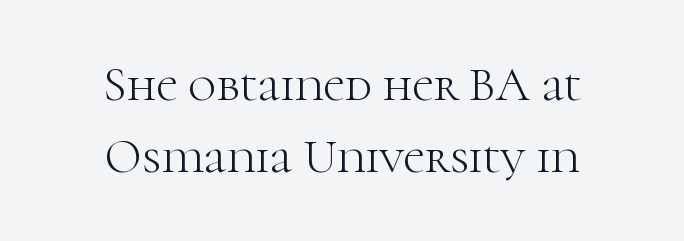
Horizontally, the lines are justified to the midpoint only. This sample keeps an unexceptional amount of space between lines. The passage shown is not underscored anywhere. Every stem runs plumb, perpendicular to the baseline. The typesetting does not lean heavy: it is not bold. Between one letter and the next there's only the usual sliver of space.
